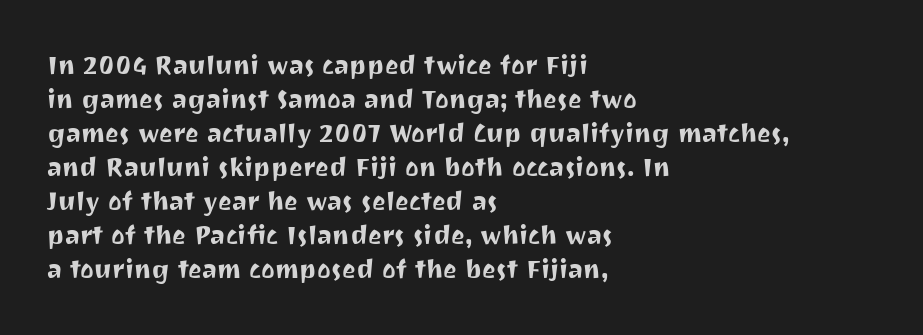
{"italic": "no", "underline": "no", "align": "left", "line_spacing": "normal", "line_spacing_ratio": 1.31, "letter_spacing": "normal", "letter_spacing_em": 0.0, "glyph_px": 26}
